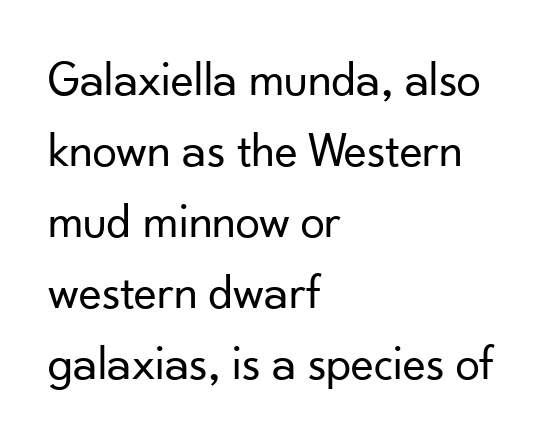
Q: Is the text bold? A: No.
Q: Is the text italic (slanted)? A: No, it is upright.
Q: Is the typeface a serif or a sans-serif typeface? A: Sans-serif.
Q: Is the text underlined? A: No.
Q: How is the paragraph aligned? A: Left-aligned.
Q: Is the spacing between letters normal or unusually wide? A: Normal.
Q: Is the spacing between lines tight, normal or loose? A: Normal.
Q: Width (condensed, normal, or wide)? A: Normal.
Q: Stroke contrast? A: Low.
Q: x-height? A: Small.
Q: Monospaced? A: No.
